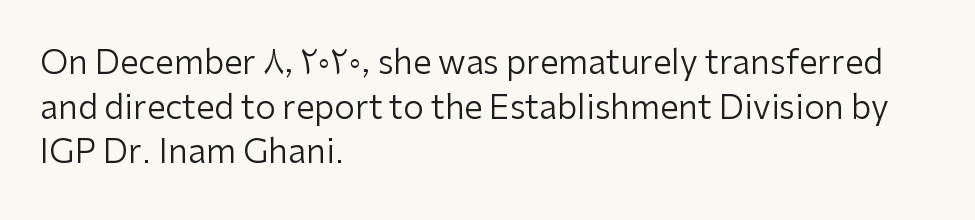
Vertically, the passage feels balanced, rows spaced as you'd expect. The strip under each line holds only bare page. Here the designer chose a conventional face with non-uniform glyph widths. Compared with typical body copy, the letter spacing here is the same. This sample uses a sans-serif face. A quiet, ordinary-to-light weight characterises the typeface.
